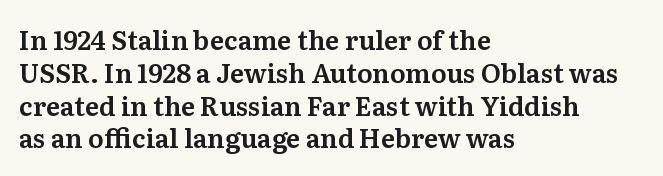
The image shows 26 px text type, upright; set left-aligned, normal line spacing (1.26x), normal letter spacing, not underlined.
